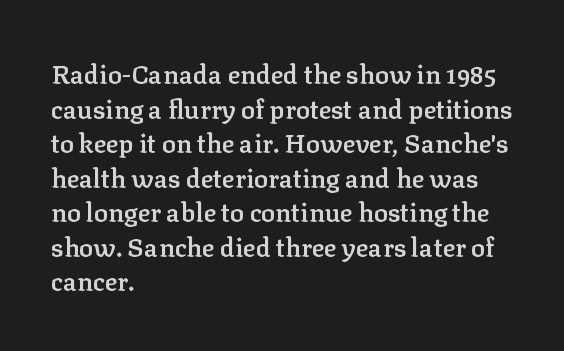
The glyphs have the mass of a demibold cut, below bold. Is the letter spacing exaggerated? No — it looks like the ordinary default. Which margin do the lines hug? The left one — the right edge is uneven. The rows are spaced the way most documents space them. Style check: upright. Has an underline been added? It has not.
